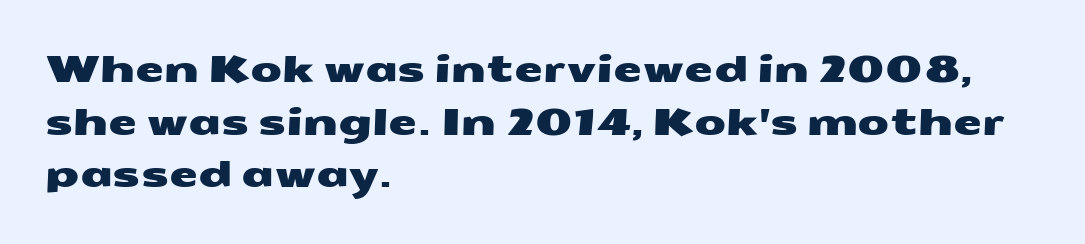
Q: Is the typeface a serif or a sans-serif typeface? A: Sans-serif.
Q: Is the text underlined? A: No.
Q: How is the paragraph aligned? A: Left-aligned.
Q: Is the spacing between letters normal or unusually wide? A: Normal.
Q: Is the spacing between lines tight, normal or loose? A: Normal.
Q: Width (condensed, normal, or wide)? A: Wide.
Q: Stroke contrast? A: Medium.
Q: x-height? A: Medium.
Q: Monospaced? A: No.
